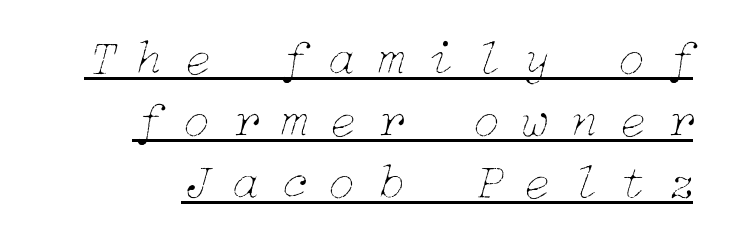
The image shows 50 px thin type, italic (leaning right); set line spacing 1.24x, unusually wide letter spacing (+0.42 em), underlined; low stroke contrast and a medium x-height.
